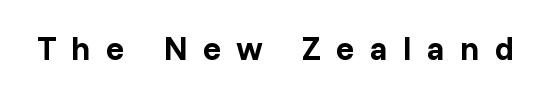
{"serif": "no", "italic": "no", "bold": "yes", "weight": "bold", "width": "normal", "stroke_contrast": "low", "x_height": "medium", "monospaced": "no", "underline": "no", "letter_spacing": "wide", "letter_spacing_em": 0.47, "glyph_px": 33}
